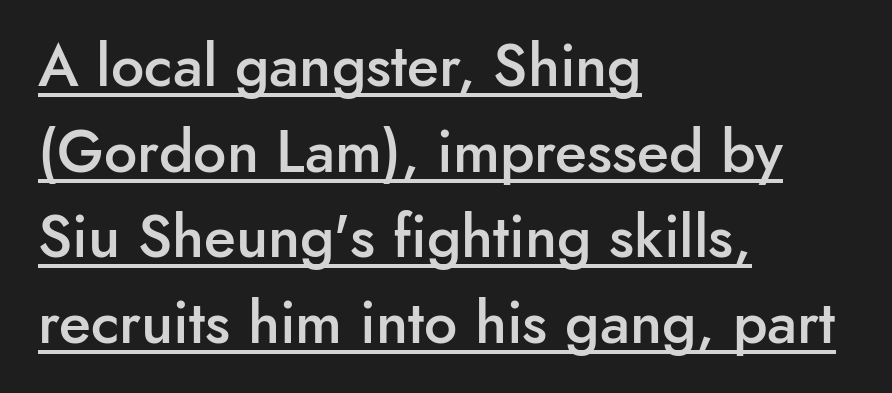
Where is the straight margin? On the left. Regular leading. This is underlined copy, the kind a proofreader might mark for attention. The lettering stays uniformly vertical, giving the passage a roman look. Type style note: lacks serifs. There is no visible air inserted between adjacent glyphs.
